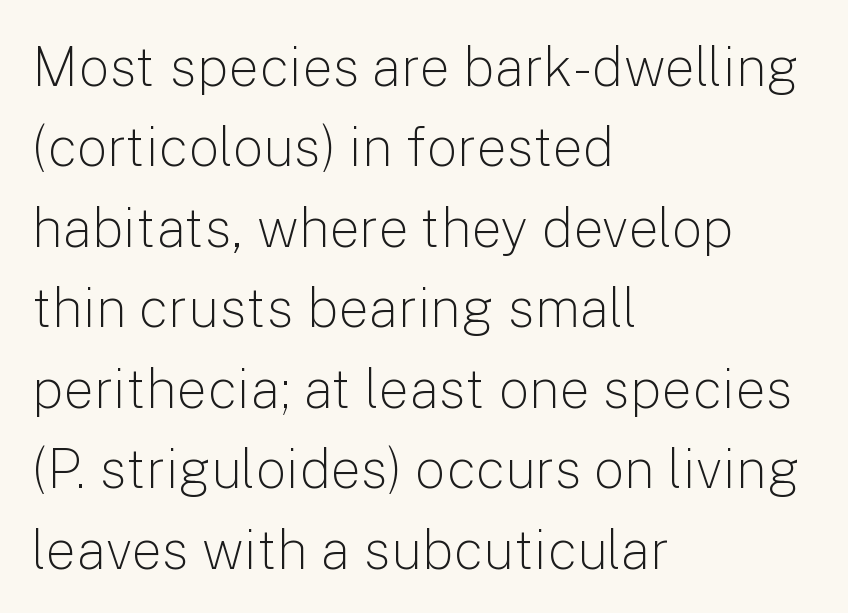
Unlike a traditional serif, this face leaves its strokes unadorned. One-word summary of the alignment: left. The passage shown stacks its lines at a standard gap. The cut favours lightness, reaching ordinary text weight at its darkest. Look at the tracking — it's just the regular setting, nothing added.
